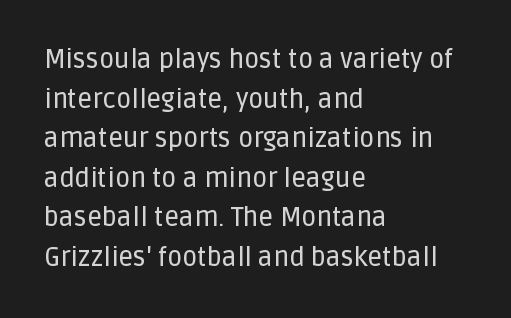
Interline gaps are of average width in this sample. The type sits square on the baseline with zero lean. Just letters on the line, the space beneath them empty. Students, note that the glyphs here touch the page at normal intervals. The rendering anchors every line to the left-hand side.
